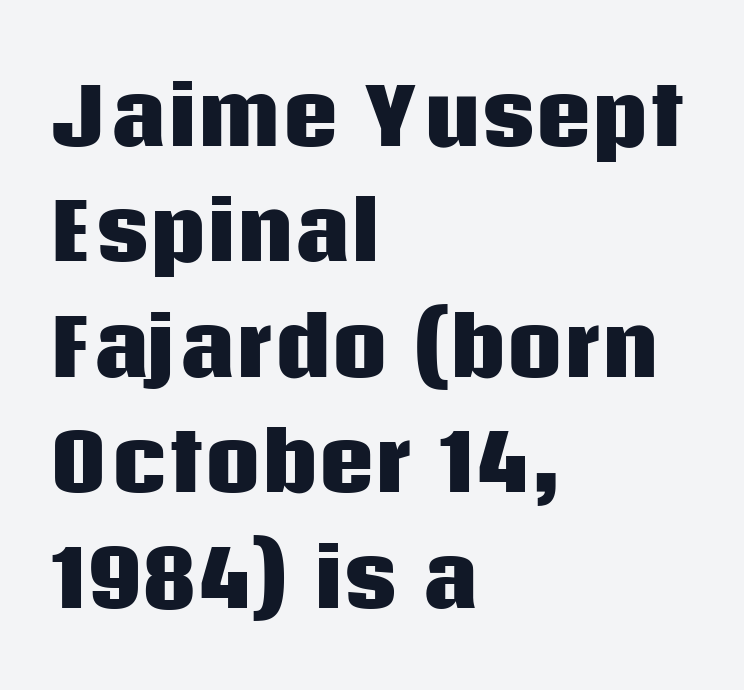
Standard letterfit; no display-style spreading of the glyphs. How would I describe the line gaps? Plain and ordinary. Designer's note — italics off, roman on. The text block is weighted toward the left margin, trailing off unevenly rightward.
